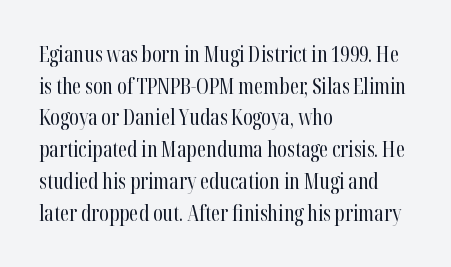
The image shows 21 px text type, upright; set left-aligned, normal line spacing (1.51x), normal letter spacing, not underlined.
